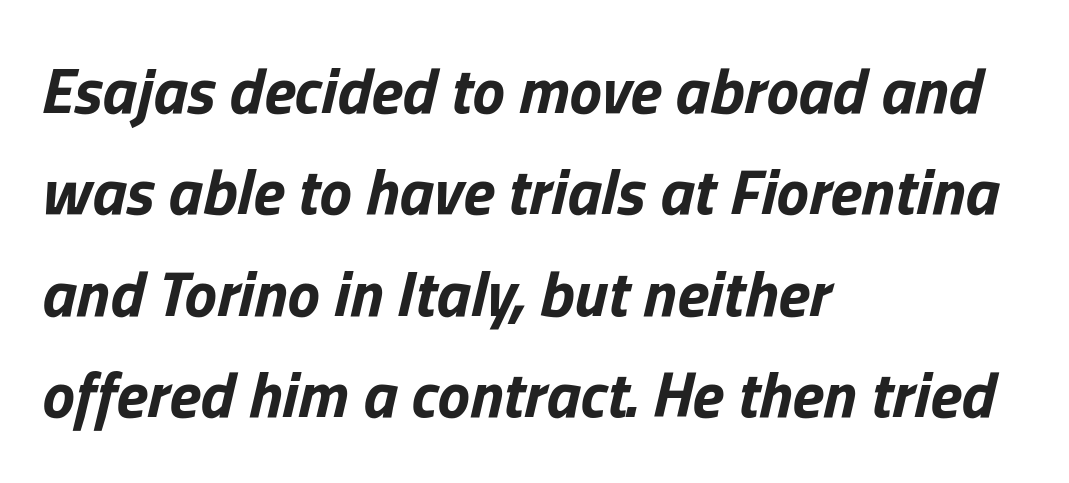
Compared with typical body copy, the letter spacing here is the same. The space between consecutive lines is moderate. The space beneath each line is pristine and unruled. Slant detected: the letters are inclined. Character widths vary here, with narrow letters taking less room than wide ones.
